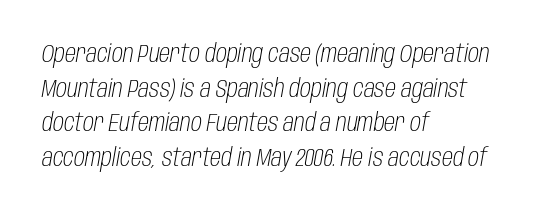
{"italic": "yes", "lean": "right", "slant_degrees": 10, "bold": "no", "underline": "no", "align": "left", "line_spacing": "normal", "line_spacing_ratio": 1.39, "letter_spacing": "normal", "letter_spacing_em": 0.0, "glyph_px": 25}
